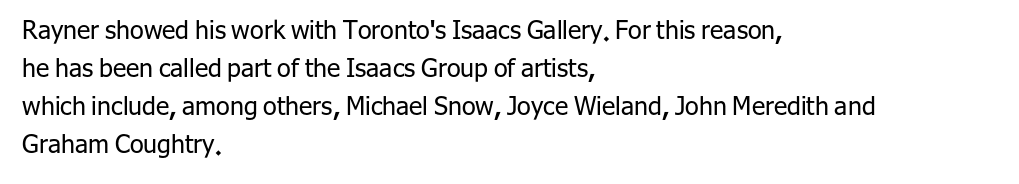
{"italic": "no", "bold": "no", "underline": "no", "align": "left", "line_spacing": "normal", "line_spacing_ratio": 1.52, "letter_spacing": "normal", "letter_spacing_em": 0.0, "glyph_px": 25}
